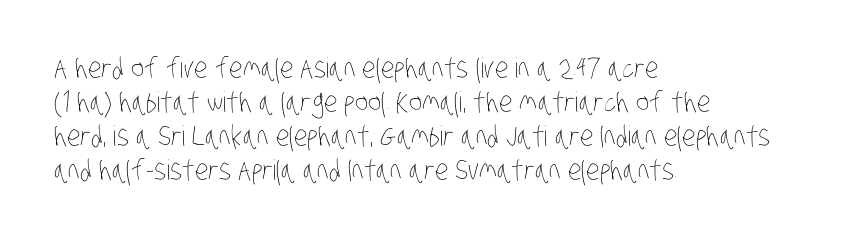
Standard letterfit; no display-style spreading of the glyphs. Is this a fixed-width face? No — the glyphs have proportional, varying widths. The paragraph shown leans on its left margin. The cut favours lightness, reaching ordinary text weight at its darkest. Only glyphs here, with clear space below each row.
